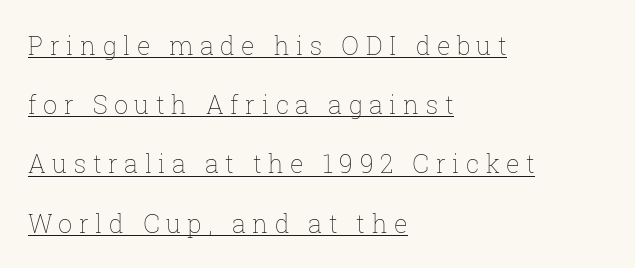
{"italic": "no", "bold": "no", "underline": "yes", "align": "left", "line_spacing": "loose", "line_spacing_ratio": 2.37, "letter_spacing": "wide", "letter_spacing_em": 0.26, "glyph_px": 25}
